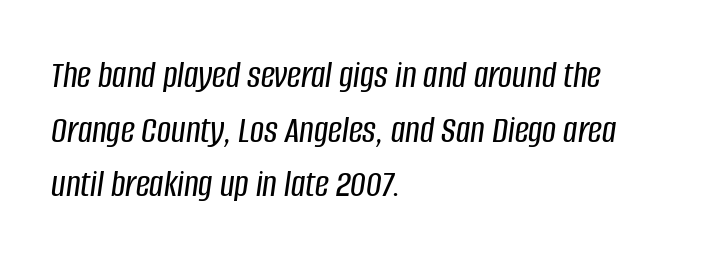
The glyphs look as if they've been sheared to an angle. Lines of text with bare space underneath. These lines stack with their left ends in a neat column. The face used here is rendered with its standard letterfit. The letters advance in unequal steps, a hallmark of proportional type.
